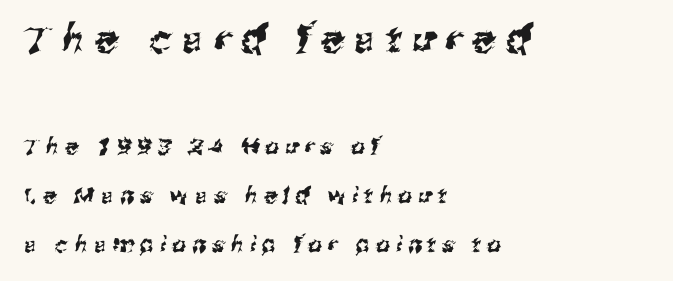
Tracking here is generous; glyphs stand well apart from one another. This rendering employs a face without finishing strokes, i.e., a sans-serif. These lines stack with their left ends in a neat column. Anything drawn beneath the words? Only blank space. These two chunks differ in scale, with the top chunk taking the larger measure. The space between consecutive lines is lavish.
